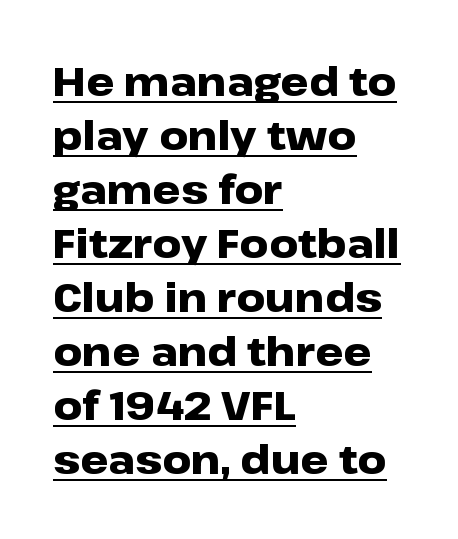
Q: Is the text bold? A: Yes.
Q: Is the text italic (slanted)? A: No, it is upright.
Q: Is the typeface a serif or a sans-serif typeface? A: Sans-serif.
Q: Is the text underlined? A: Yes.
Q: How is the paragraph aligned? A: Left-aligned.
Q: Is the spacing between letters normal or unusually wide? A: Normal.
Q: Is the spacing between lines tight, normal or loose? A: Normal.
Q: Width (condensed, normal, or wide)? A: Wide.
Q: Stroke contrast? A: Low.
Q: x-height? A: Medium.
Q: Monospaced? A: No.
